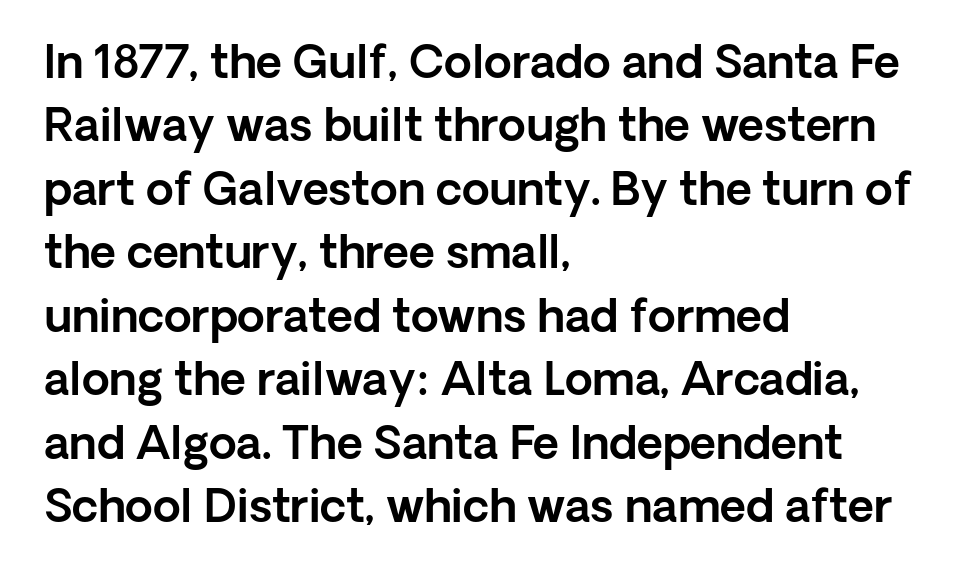
{"serif": "no", "italic": "no", "width": "normal", "x_height": "medium", "monospaced": "no", "underline": "no", "align": "left", "line_spacing": "normal", "line_spacing_ratio": 1.41, "letter_spacing": "normal", "letter_spacing_em": 0.0, "glyph_px": 45}
